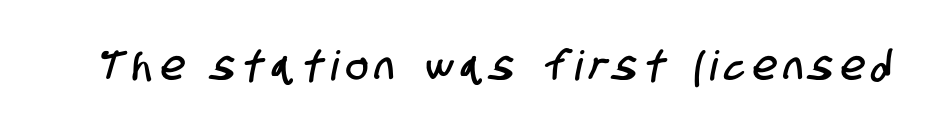
The image shows 41 px condensed sans-serif type; set unusually wide letter spacing (+0.21 em), not underlined; low stroke contrast and a large x-height.
